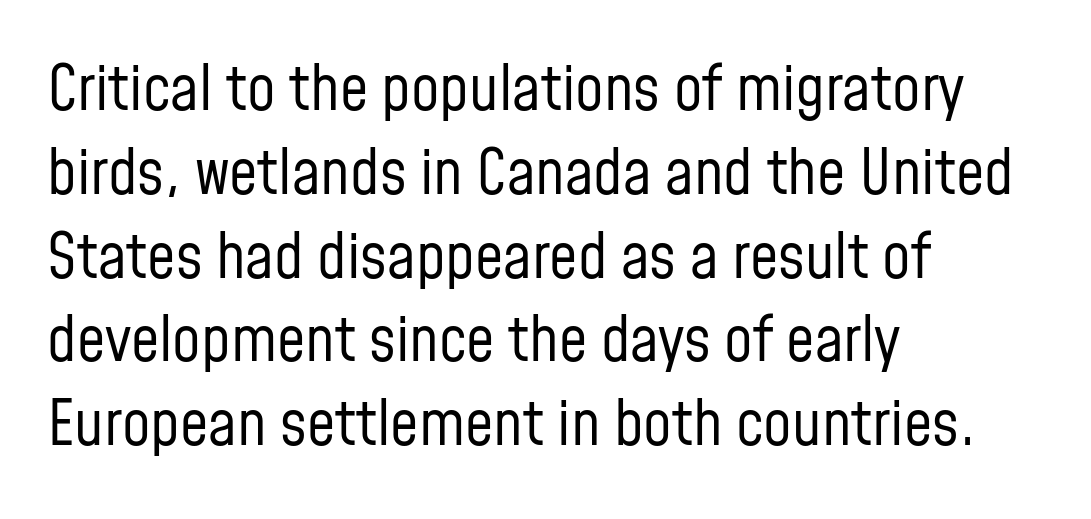
Q: Is the text bold? A: No.
Q: Is the text italic (slanted)? A: No, it is upright.
Q: Is the typeface a serif or a sans-serif typeface? A: Sans-serif.
Q: Is the text underlined? A: No.
Q: How is the paragraph aligned? A: Left-aligned.
Q: Is the spacing between letters normal or unusually wide? A: Normal.
Q: Is the spacing between lines tight, normal or loose? A: Normal.
Q: Width (condensed, normal, or wide)? A: Condensed.
Q: Stroke contrast? A: Low.
Q: x-height? A: Medium.
Q: Monospaced? A: No.
